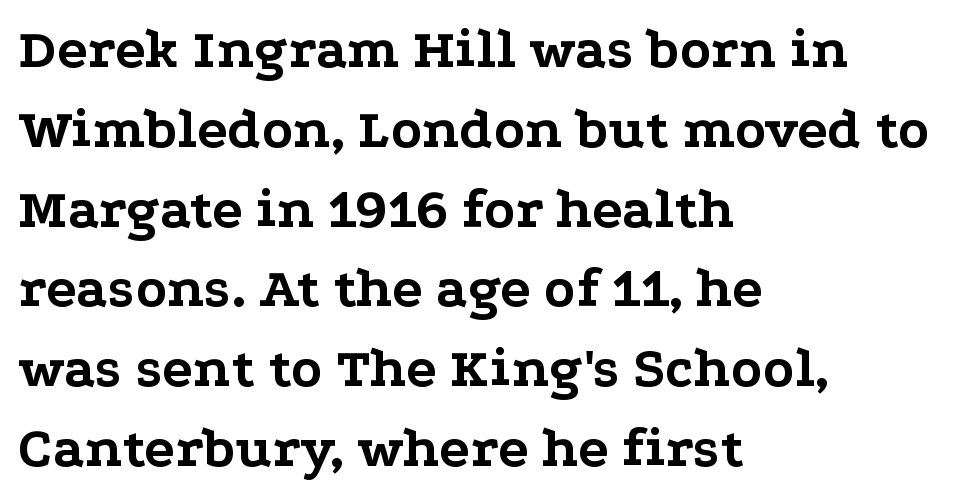
The image shows 57 px bold, wide serif type, upright; set left-aligned, normal line spacing (1.4x), normal letter spacing, not underlined; low stroke contrast and a medium x-height.
